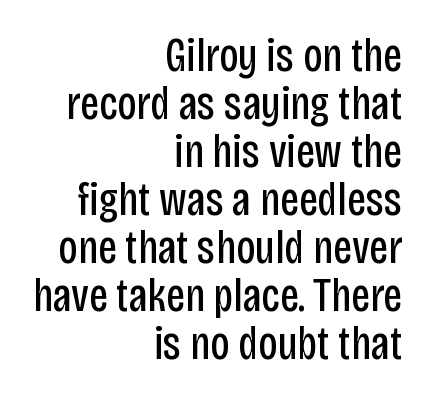
Q: Is the text bold? A: No.
Q: Is the text italic (slanted)? A: No, it is upright.
Q: Is the typeface a serif or a sans-serif typeface? A: Sans-serif.
Q: Is the text underlined? A: No.
Q: How is the paragraph aligned? A: Right-aligned.
Q: Is the spacing between letters normal or unusually wide? A: Normal.
Q: Is the spacing between lines tight, normal or loose? A: Tight.
Q: Width (condensed, normal, or wide)? A: Condensed.
Q: Stroke contrast? A: Low.
Q: x-height? A: Large.
Q: Monospaced? A: No.
